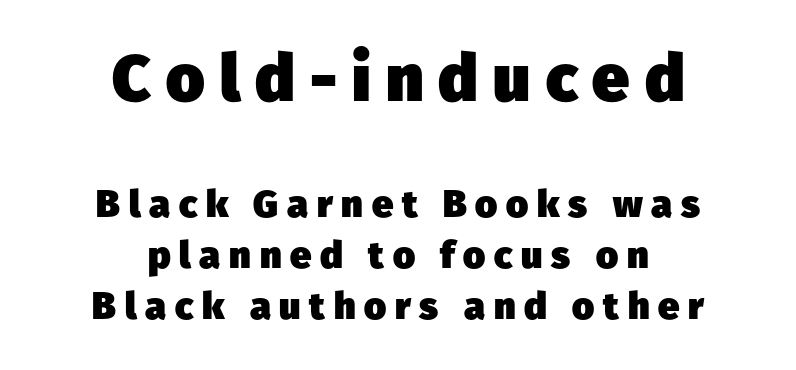
Regular leading. The rendering uses natural spacing where letterforms have individual widths. The setting favours the middle, as headings and verse often do. Heavy-handed strokes throughout: this text is bold. Typographically, this falls in the sans-serif category.
